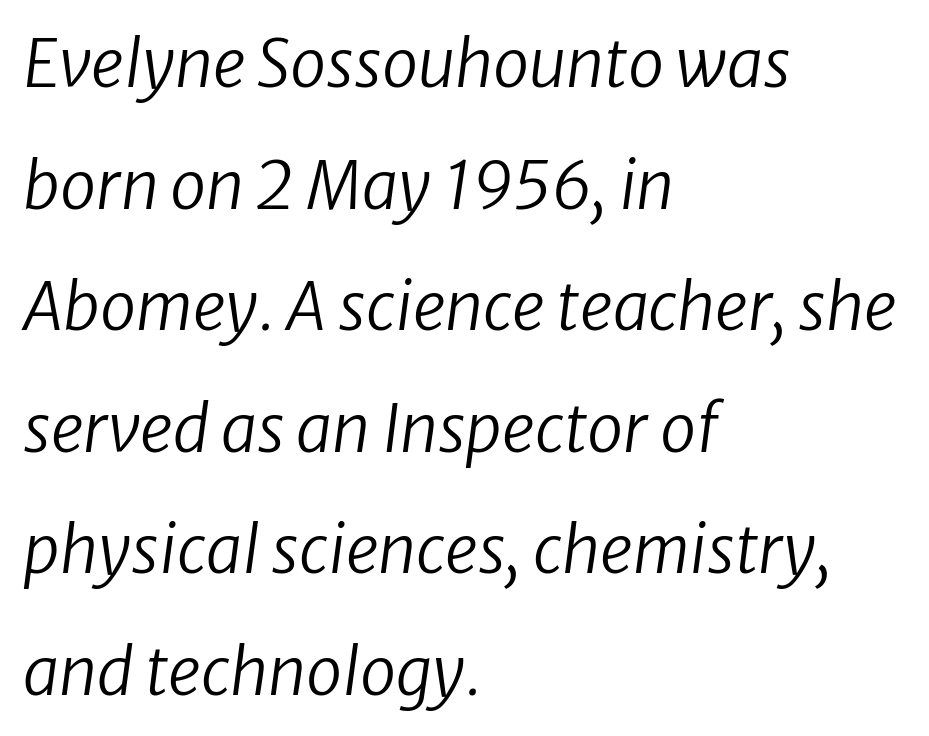
The horizontal fit of the characters is conventional and even. Characters are canted at an angle relative to the baseline's perpendicular. The space beneath each line is pristine and unruled. Think of a printed novel: that variable character pitch is what you see here. The typesetting does not lean heavy: it is not bold. The rag falls on the right side of this text block.
